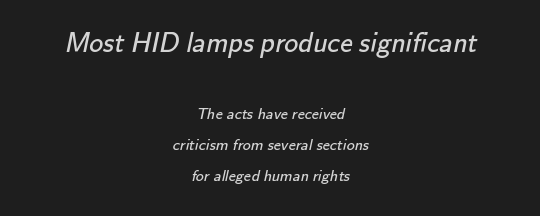
On a weight scale, this lands at 450 or below. Between these two stacked blocks, the higher one wins on size. Looks like regular typesetting: each glyph gets only the width it needs. The gap between lines stays unmarked. The text block is weighted toward neither margin, spreading evenly from the middle. Look at the tracking — it's just the regular setting, nothing added.
